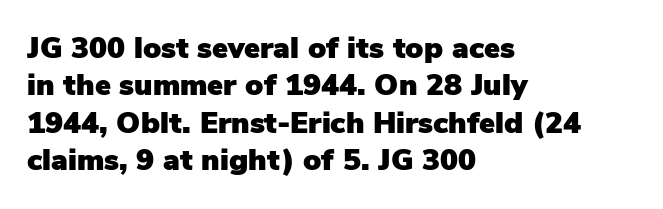
{"serif": "no", "italic": "no", "width": "normal", "stroke_contrast": "low", "x_height": "medium", "monospaced": "no", "underline": "no", "align": "left", "line_spacing": "normal", "line_spacing_ratio": 1.25, "letter_spacing": "normal", "letter_spacing_em": 0.0, "glyph_px": 30}
